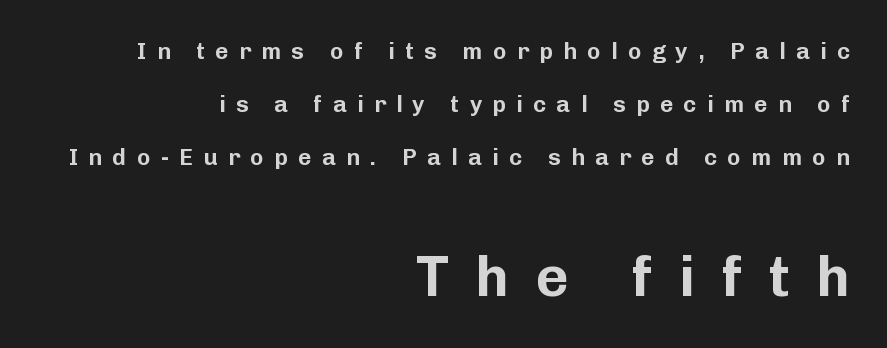
{"serif": "no", "italic": "no", "width": "normal", "stroke_contrast": "low", "x_height": "medium", "monospaced": "no", "underline": "no", "align": "right", "line_spacing": "loose", "line_spacing_ratio": 2.31, "letter_spacing": "wide", "letter_spacing_em": 0.45, "larger_block": "second", "size_ratio": 2.48, "glyph_px": 57}
